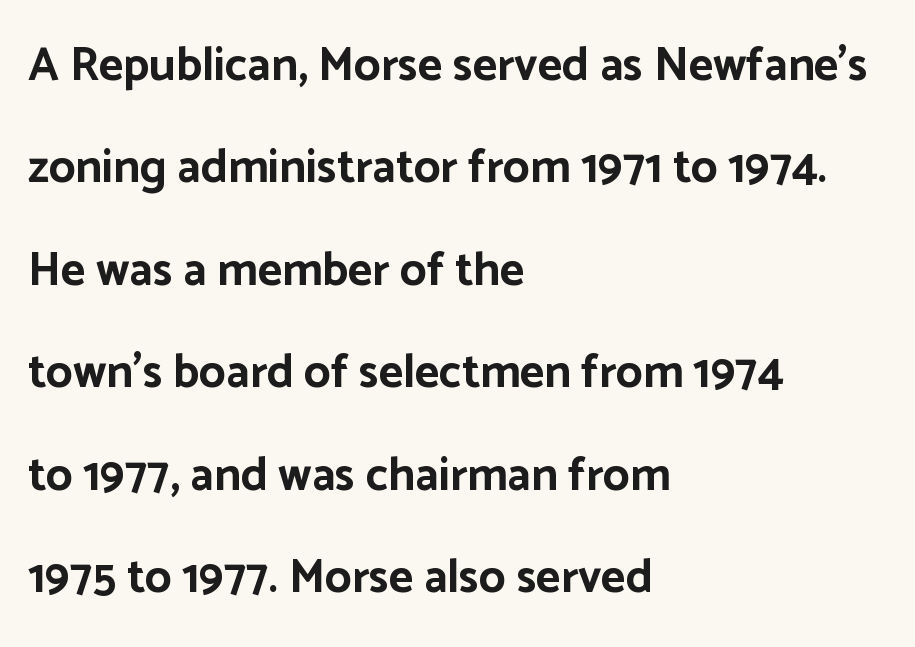
The image shows 47 px bold sans-serif type, upright; set left-aligned, loose line spacing (2.18x), normal letter spacing, not underlined; low stroke contrast and a medium x-height.
